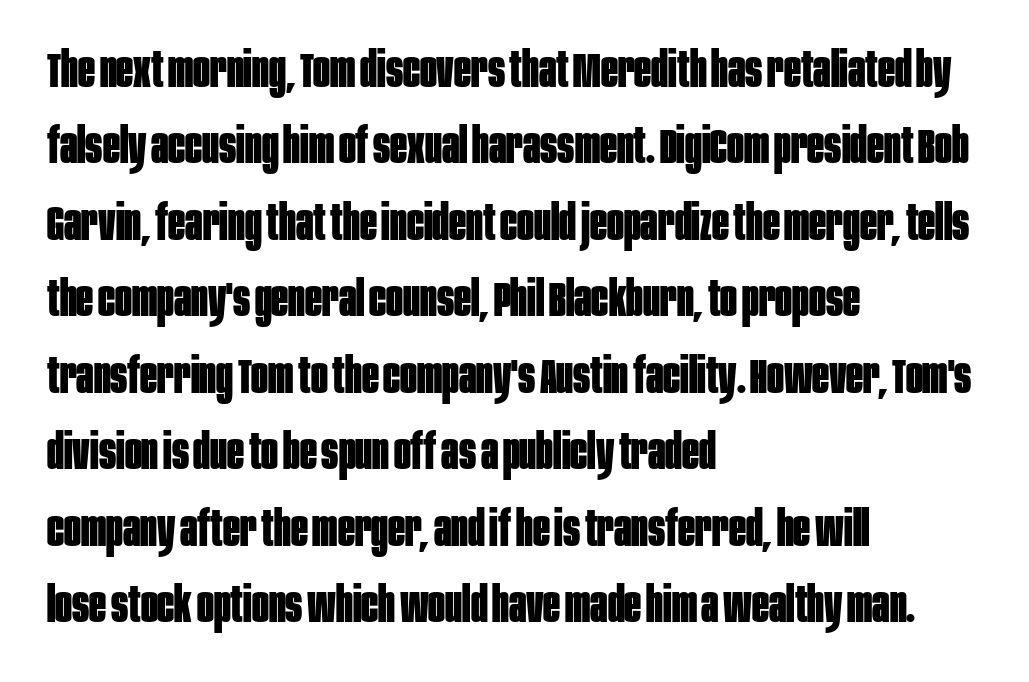
Q: Is the text bold? A: Yes.
Q: Is the text italic (slanted)? A: No, it is upright.
Q: Is the typeface a serif or a sans-serif typeface? A: Sans-serif.
Q: Is the text underlined? A: No.
Q: How is the paragraph aligned? A: Left-aligned.
Q: Is the spacing between letters normal or unusually wide? A: Normal.
Q: Is the spacing between lines tight, normal or loose? A: Normal.
Q: Width (condensed, normal, or wide)? A: Condensed.
Q: Stroke contrast? A: Low.
Q: x-height? A: Large.
Q: Monospaced? A: No.
